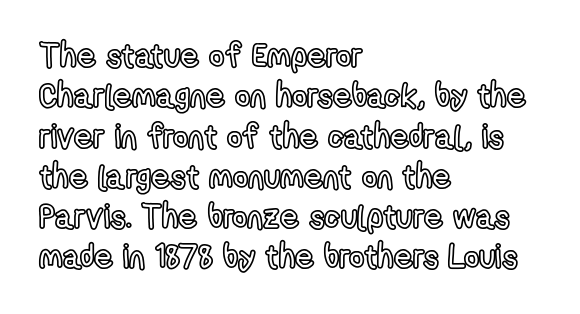
Q: Is the text italic (slanted)? A: No, it is upright.
Q: Is the text underlined? A: No.
Q: How is the paragraph aligned? A: Left-aligned.
Q: Is the spacing between letters normal or unusually wide? A: Normal.
Q: Width (condensed, normal, or wide)? A: Condensed.
Q: x-height? A: Medium.
Q: Monospaced? A: No.
